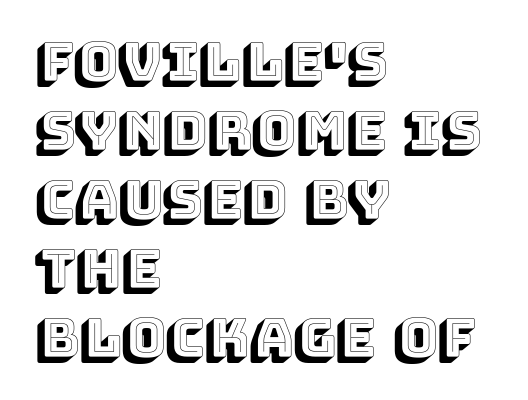
{"italic": "no", "width": "normal", "x_height": "large", "monospaced": "no", "underline": "no", "align": "left", "line_spacing": "normal", "line_spacing_ratio": 1.3, "letter_spacing": "normal", "letter_spacing_em": 0.0, "glyph_px": 53}
